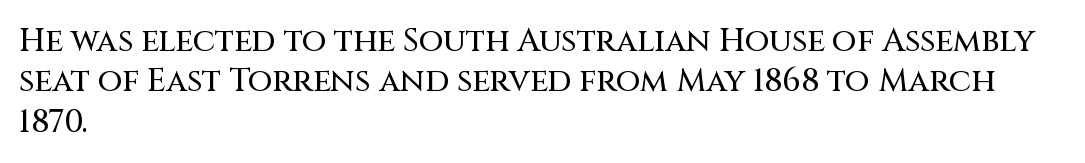
Posture: upright roman. Horizontal bands of white between lines are of average thickness. The string is rendered with underlining switched off. The face used here is proportionally spaced, like ordinary book or web type. The tracking reads as untouched default to a designer's eye.
